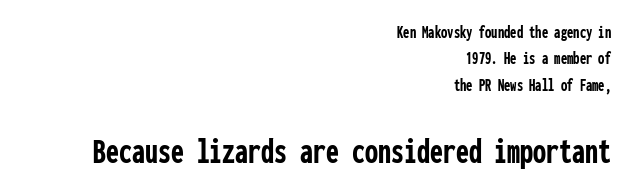
The image shows 37 px semibold, condensed sans-serif type, upright, monospaced; set right-aligned, normal line spacing (1.47x), normal letter spacing, not underlined; the second (bottom) block is 2.06x larger; low stroke contrast and a medium x-height.
